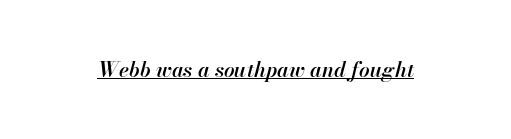
The image shows 21 px text type, italic (leaning right); set normal letter spacing, underlined.
